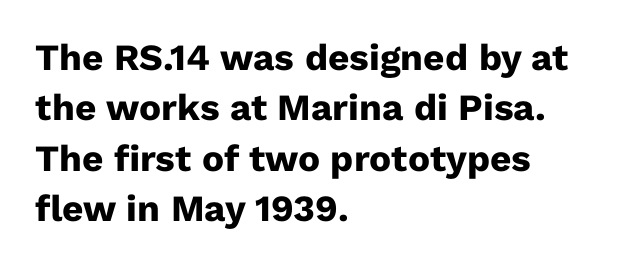
Q: Is the text bold? A: Yes.
Q: Is the text italic (slanted)? A: No, it is upright.
Q: Is the typeface a serif or a sans-serif typeface? A: Sans-serif.
Q: Is the text underlined? A: No.
Q: How is the paragraph aligned? A: Left-aligned.
Q: Is the spacing between letters normal or unusually wide? A: Normal.
Q: Is the spacing between lines tight, normal or loose? A: Normal.
Q: Width (condensed, normal, or wide)? A: Normal.
Q: Stroke contrast? A: Low.
Q: x-height? A: Medium.
Q: Monospaced? A: No.
